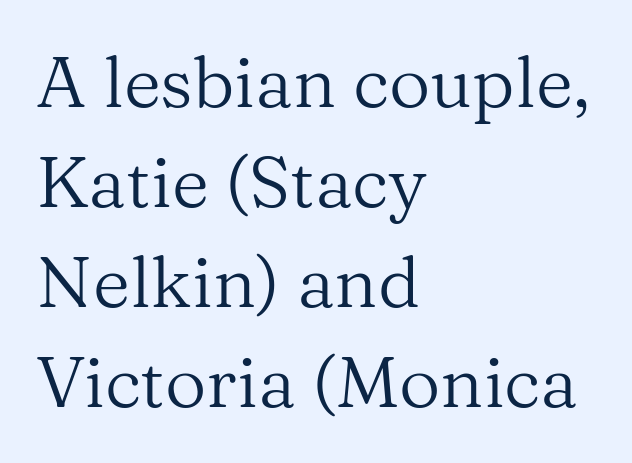
Letter spacing: default. Students, observe: this is what conventionally led text looks like. Regarding serifs, this sample has them. Italic: no, the glyphs are upright roman. No letter is thick-stroked: the sample isn't bold. The letters advance in unequal steps, a hallmark of proportional type.
